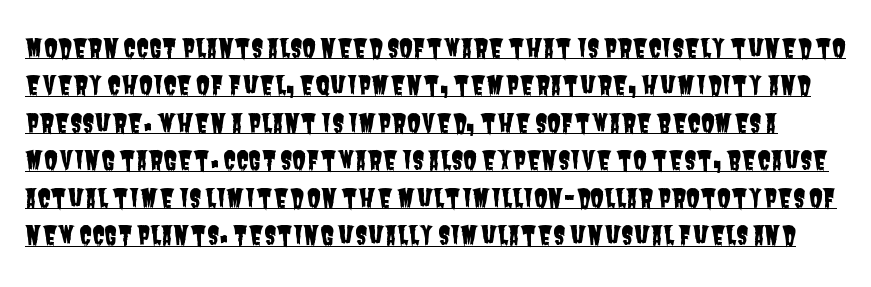
The image shows 25 px text type; set normal line spacing (1.5x), normal letter spacing, underlined.
